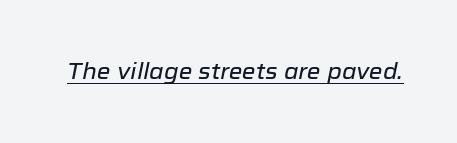
The image shows 22 px text type, italic (leaning right); set normal letter spacing, underlined.
